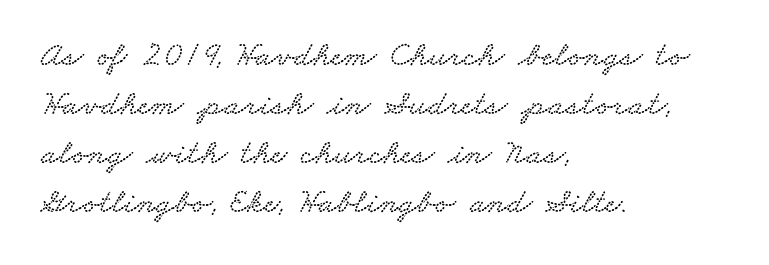
The image shows 35 px wide serif type; set left-aligned, normal line spacing (1.4x), normal letter spacing, not underlined; low stroke contrast and a small x-height.
